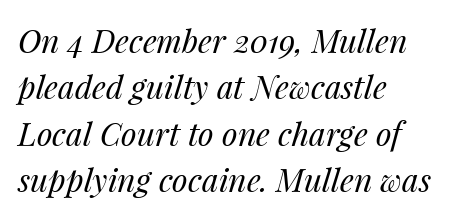
The rendering uses a moderate line-height, typical for paragraphs. The gap between lines stays unmarked. The rendering applies a slant to the glyphs. The passage shown is not bold in any degree. Does extra space separate the letters? No, they use regular spacing. Teacher's note: observe the even left margin — that is flush-left alignment.
